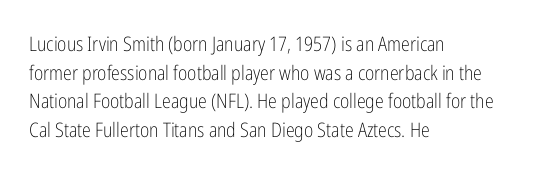
{"italic": "no", "bold": "no", "underline": "no", "align": "left", "line_spacing": "normal", "line_spacing_ratio": 1.43, "letter_spacing": "normal", "letter_spacing_em": 0.0, "glyph_px": 20}
